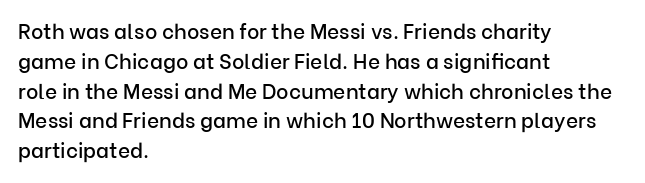
{"italic": "no", "underline": "no", "align": "left", "line_spacing": "normal", "line_spacing_ratio": 1.42, "letter_spacing": "normal", "letter_spacing_em": 0.0, "glyph_px": 21}
